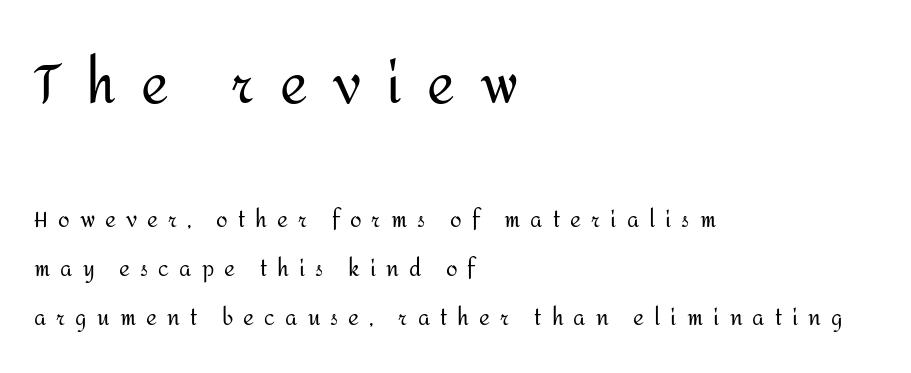
You can tell from the bare stems that sans-serif type was used. One glance says open: line gaps are wider than usual. The rendering uses natural spacing where letterforms have individual widths. Note: larger setting up top, smaller setting below. If you drew a line through each stem, it would be perfectly vertical. The letters are spread apart with noticeably loose tracking.
